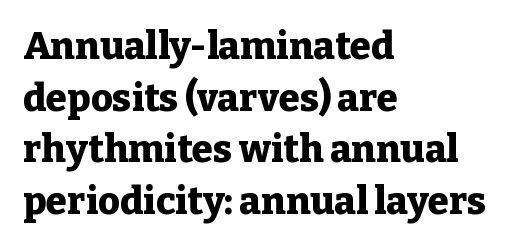
Q: Is the text bold? A: Yes.
Q: Is the text italic (slanted)? A: No, it is upright.
Q: Is the typeface a serif or a sans-serif typeface? A: Serif.
Q: Is the text underlined? A: No.
Q: How is the paragraph aligned? A: Left-aligned.
Q: Is the spacing between letters normal or unusually wide? A: Normal.
Q: Is the spacing between lines tight, normal or loose? A: Normal.
Q: Width (condensed, normal, or wide)? A: Normal.
Q: Stroke contrast? A: Low.
Q: x-height? A: Medium.
Q: Monospaced? A: No.
